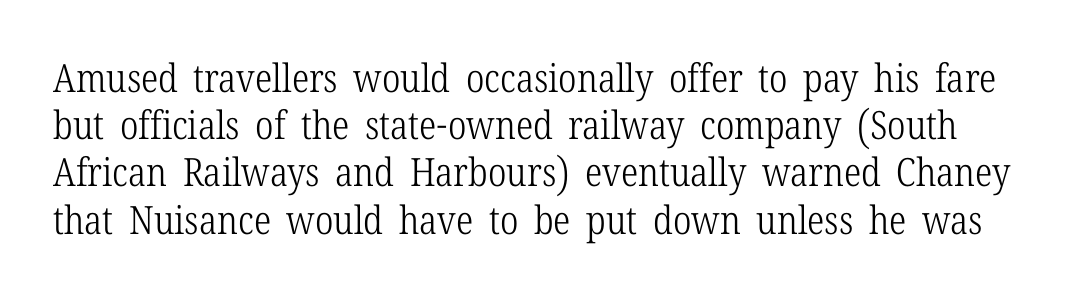
The image shows 39 px light, condensed serif type, upright; set line spacing 1.21x, normal letter spacing, not underlined; low stroke contrast and a medium x-height.
